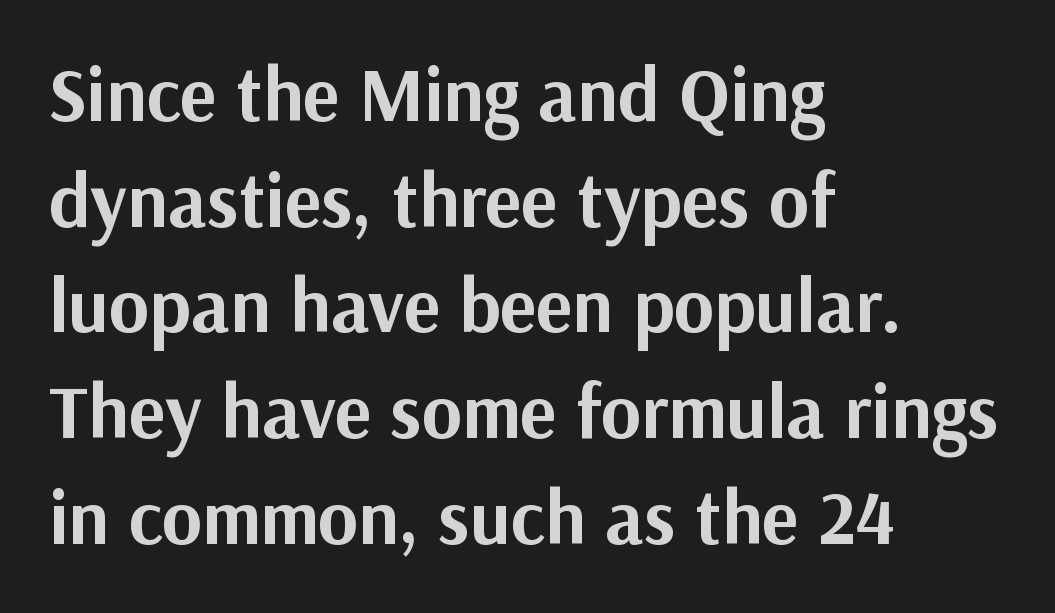
The image shows 76 px bold sans-serif type, upright; set left-aligned, normal line spacing (1.39x), normal letter spacing, not underlined; medium stroke contrast and a medium x-height.
